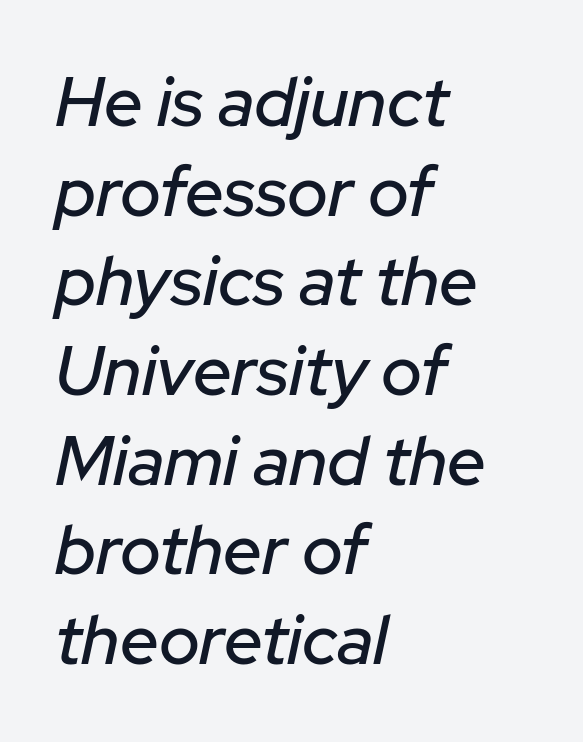
A normal amount of white space separates one row of letters from the next. Left-aligned paragraph, ragged on the right. These lines are rendered in a variable-pitch font. Honestly, there is no underline to notice here at all. The passage shown has conventional tracking throughout.
